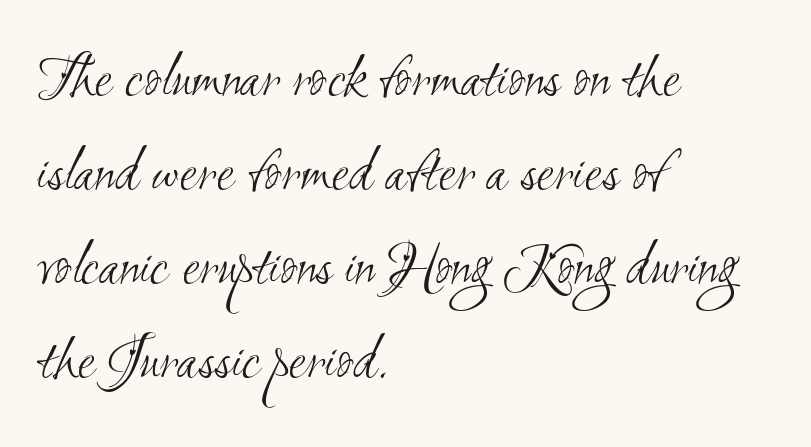
{"serif": "no", "bold": "no", "weight": "light", "width": "condensed", "stroke_contrast": "medium", "x_height": "small", "monospaced": "no", "underline": "no", "align": "left", "line_spacing": "normal", "line_spacing_ratio": 1.47, "letter_spacing": "normal", "letter_spacing_em": 0.0, "glyph_px": 64}
